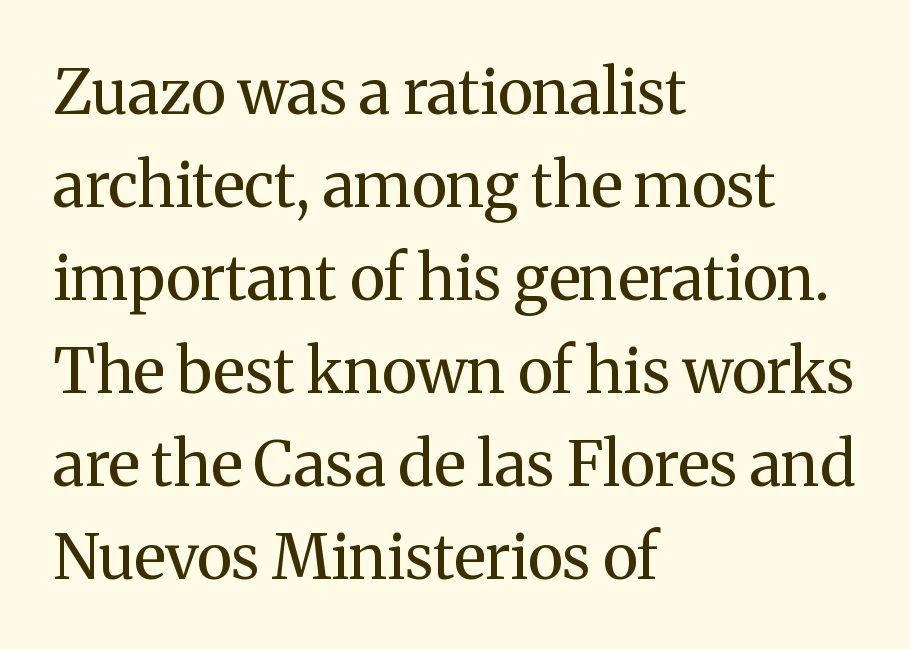
The image shows 62 px regular-weight serif type, upright; set left-aligned, normal line spacing (1.5x), normal letter spacing, not underlined; medium stroke contrast and a medium x-height.
